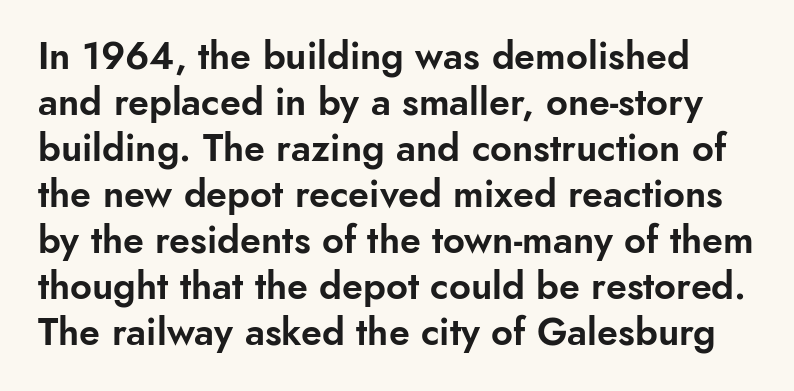
{"serif": "no", "italic": "no", "width": "normal", "stroke_contrast": "low", "x_height": "small", "monospaced": "no", "underline": "no", "line_spacing_ratio": 1.21, "letter_spacing": "normal", "letter_spacing_em": 0.0, "glyph_px": 38}
